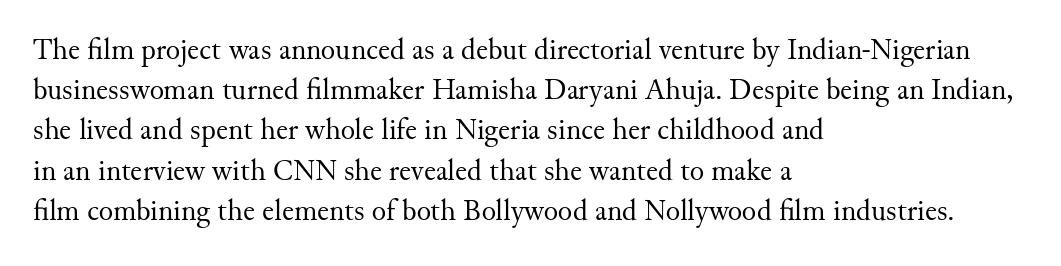
Q: Is the text bold? A: No.
Q: Is the text italic (slanted)? A: No, it is upright.
Q: Is the typeface a serif or a sans-serif typeface? A: Serif.
Q: Is the text underlined? A: No.
Q: How is the paragraph aligned? A: Left-aligned.
Q: Is the spacing between letters normal or unusually wide? A: Normal.
Q: Is the spacing between lines tight, normal or loose? A: Normal.
Q: Width (condensed, normal, or wide)? A: Normal.
Q: Stroke contrast? A: Medium.
Q: x-height? A: Small.
Q: Monospaced? A: No.
